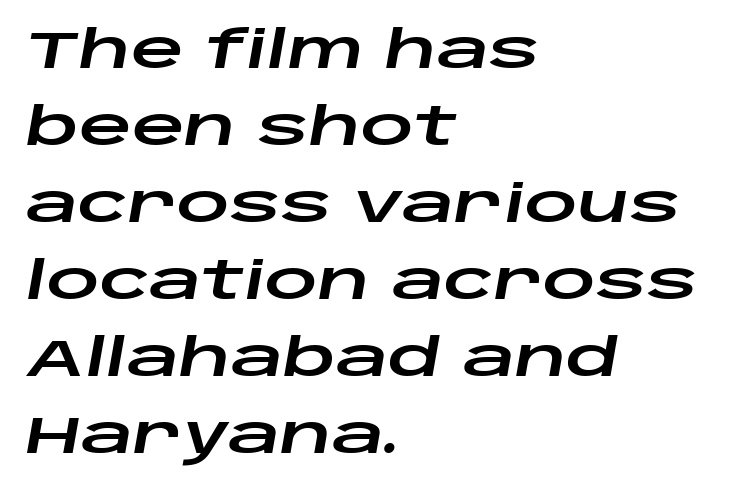
{"italic": "yes", "lean": "right", "slant_degrees": 10, "width": "wide", "stroke_contrast": "low", "x_height": "large", "monospaced": "no", "underline": "no", "align": "left", "line_spacing": "normal", "line_spacing_ratio": 1.48, "letter_spacing": "normal", "letter_spacing_em": 0.0, "glyph_px": 52}
